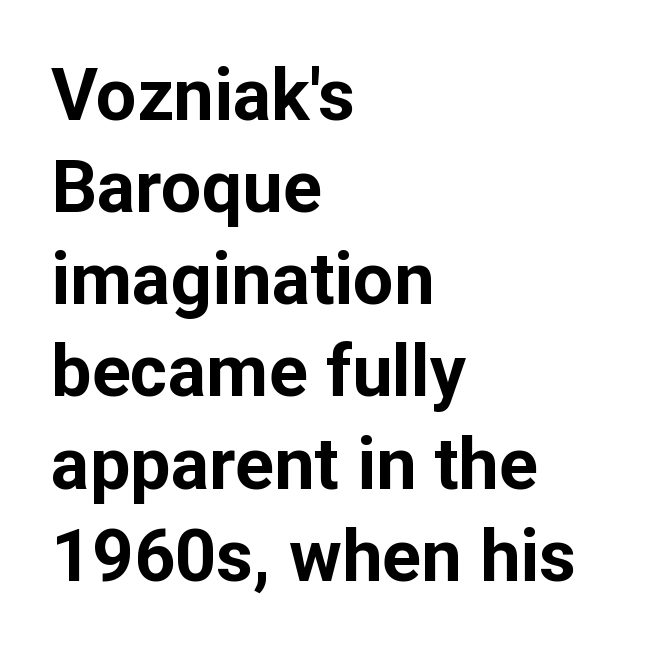
The image shows 72 px bold sans-serif type, upright; set left-aligned, normal line spacing (1.28x), normal letter spacing, not underlined; low stroke contrast and a medium x-height.
